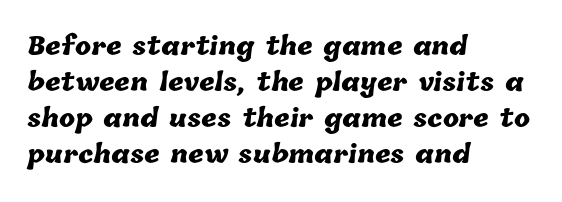
Letter spacing: default. A bare baseline throughout the passage. Each new line begins a customary step beneath the previous one. Which margin do the lines hug? The left one — the right edge is uneven.
